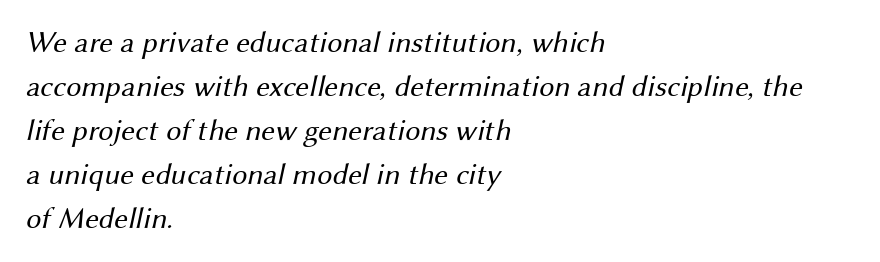
The letters advance in unequal steps, a hallmark of proportional type. Just letters on the line, the space beneath them empty. This sample is left-justified, so line endings fall wherever the words run out. The rendering shows plain stroke endings on the letterforms — a sans-serif design.
